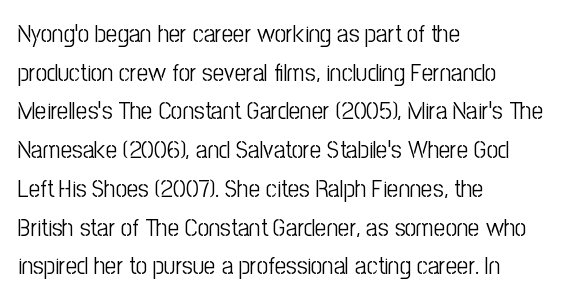
Notice how descenders clear the ascenders below comfortably — that's standard leading. Posture: vertical. Letter spacing: default. This rendering uses left alignment, leaving the right contour irregular.
